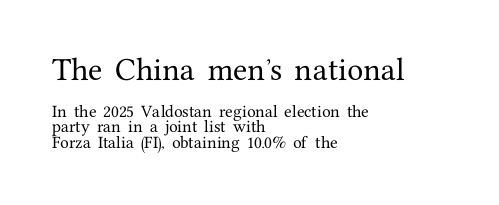
The typesetter chose a ragged-right arrangement here. Decoration check: the copy has no underline. Italic: no, the glyphs are upright roman. Scale decreases going downward across the two blocks.
